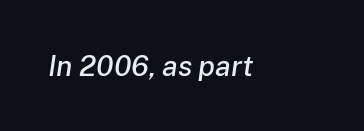
Letter spacing: default. Is this a fixed-width face? No — the glyphs have proportional, varying widths. The glyphs look as if they've been sheared to an angle. A clean baseline with only descenders dipping below it.
